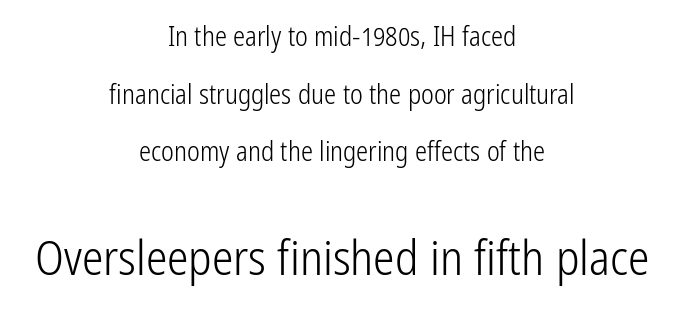
These lines stack symmetrically, like a column narrowing and widening about its center. The face looks like a standard text weight, possibly lighter. Type size steps up from the first block to the second. Font category for this specimen: sans-serif.
